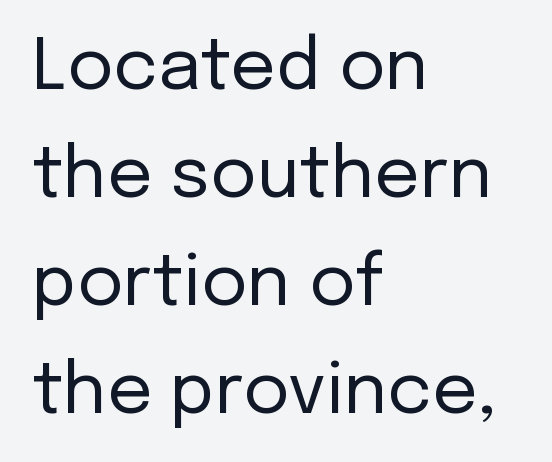
{"serif": "no", "italic": "no", "bold": "no", "weight": "regular", "width": "normal", "stroke_contrast": "low", "x_height": "medium", "monospaced": "no", "underline": "no", "align": "left", "line_spacing": "normal", "line_spacing_ratio": 1.52, "letter_spacing": "normal", "letter_spacing_em": 0.0, "glyph_px": 71}
